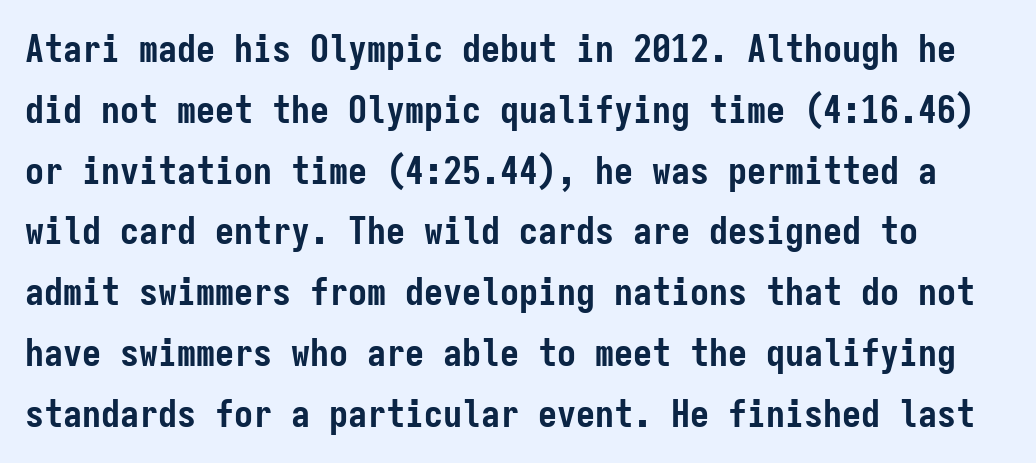
These lines sit exactly where default settings would place them. Monospaced: the letters line up in strict vertical columns. Are there feet on the stems? There aren't — it's a sans. Rendered with straight, roman letterforms. The strokes are fattened all the way to bold.
